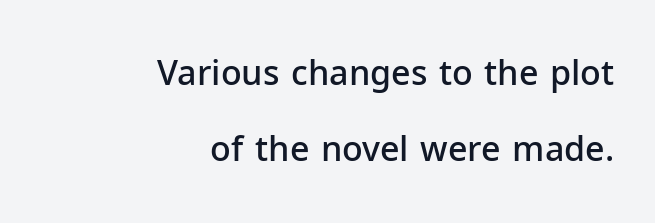
{"serif": "no", "italic": "no", "bold": "semi", "weight": "semibold", "width": "normal", "stroke_contrast": "low", "x_height": "medium", "monospaced": "no", "underline": "no", "align": "right", "line_spacing": "loose", "line_spacing_ratio": 2.23, "letter_spacing": "normal", "letter_spacing_em": 0.0, "glyph_px": 34}
